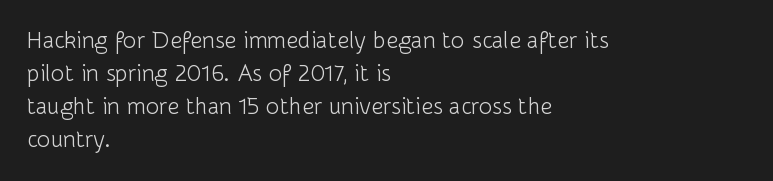
Q: Is the text bold? A: No.
Q: Is the text italic (slanted)? A: No, it is upright.
Q: Is the text underlined? A: No.
Q: How is the paragraph aligned? A: Left-aligned.
Q: Is the spacing between letters normal or unusually wide? A: Normal.
Q: Is the spacing between lines tight, normal or loose? A: Normal.
